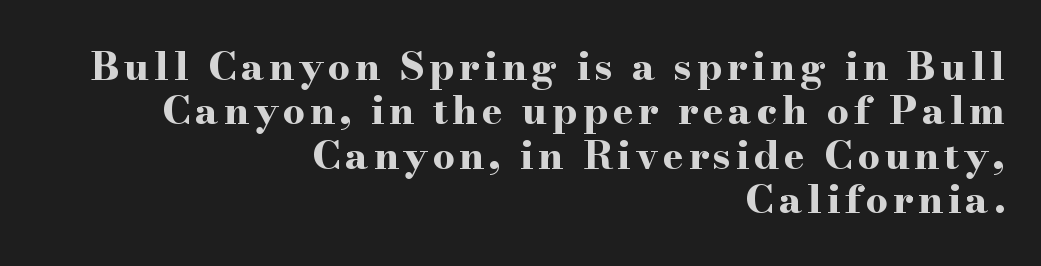
{"serif": "yes", "italic": "no", "bold": "yes", "weight": "bold", "width": "wide", "stroke_contrast": "high", "x_height": "small", "monospaced": "no", "underline": "no", "align": "right", "line_spacing": "tight", "line_spacing_ratio": 1.14, "glyph_px": 39}
